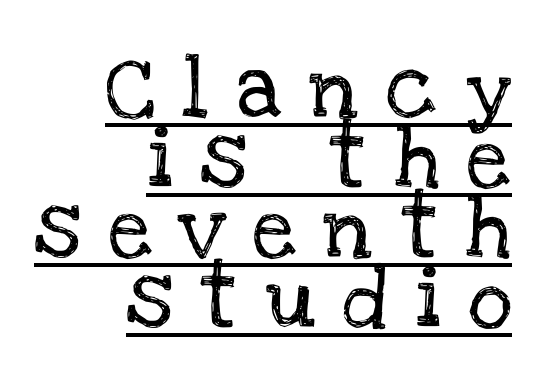
The line texture is sparse and dotted thanks to wide tracking. A typesetter would label this face a serif. This sample is right-justified, so line beginnings fall wherever the words allow. Compared with undecorated copy, this sample adds a rule below the words. Successive baselines arrive quickly, one right under another.
